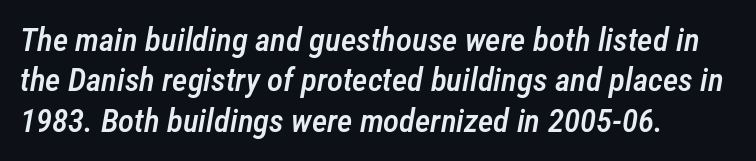
Q: Is the text bold? A: Semi-bold.
Q: Is the text italic (slanted)? A: Yes, it leans right by about 12 degrees.
Q: Is the text underlined? A: No.
Q: How is the paragraph aligned? A: Left-aligned.
Q: Is the spacing between letters normal or unusually wide? A: Normal.
Q: Width (condensed, normal, or wide)? A: Condensed.
Q: Stroke contrast? A: Low.
Q: x-height? A: Medium.
Q: Monospaced? A: No.
